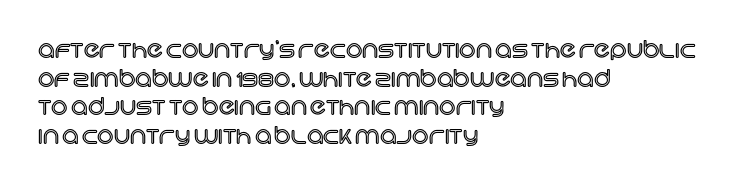
Quick note: not italic, upright. The letters sit at their default tracking, neither squeezed nor spread. The space between consecutive lines is moderate. This sample is left-justified, so line endings fall wherever the words run out. The string is rendered with underlining switched off.
